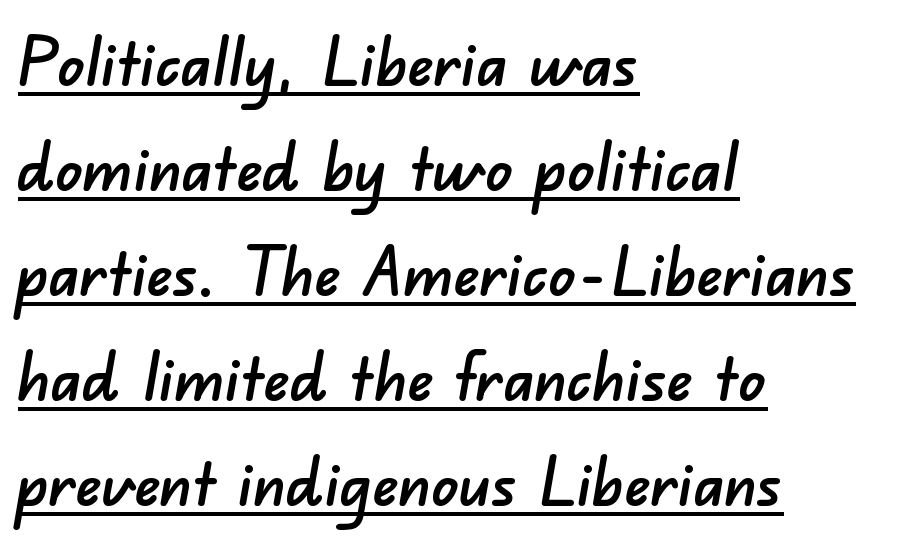
The image shows 66 px sans-serif type; set left-aligned, normal line spacing (1.59x), normal letter spacing, underlined; low stroke contrast and a small x-height.
